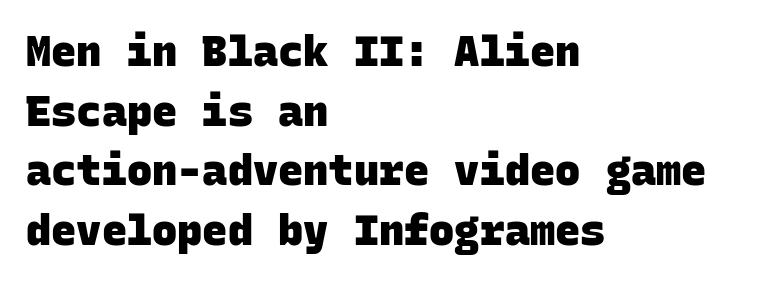
Q: Is the text bold? A: Yes.
Q: Is the typeface a serif or a sans-serif typeface? A: Sans-serif.
Q: Is the text underlined? A: No.
Q: How is the paragraph aligned? A: Left-aligned.
Q: Is the spacing between letters normal or unusually wide? A: Normal.
Q: Is the spacing between lines tight, normal or loose? A: Normal.
Q: Width (condensed, normal, or wide)? A: Normal.
Q: Stroke contrast? A: Low.
Q: x-height? A: Large.
Q: Monospaced? A: Yes.
